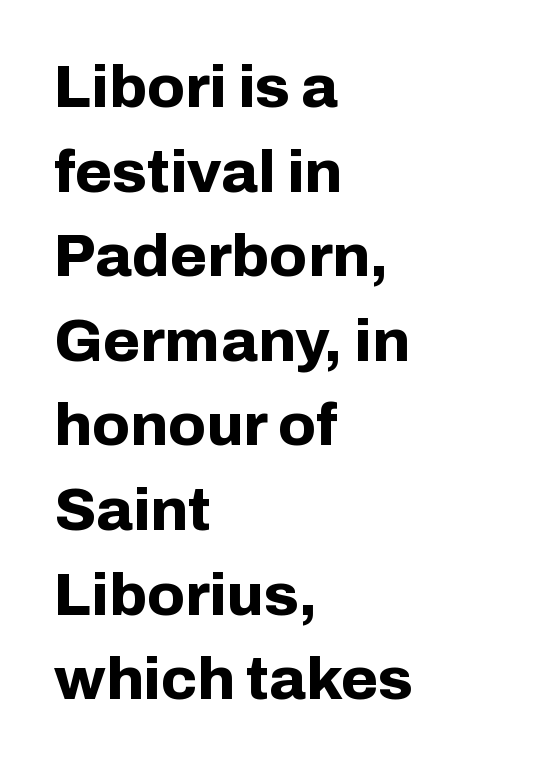
You can tell from the bare stems that sans-serif type was used. The letters are bold, with thick, heavy strokes. The lines are quadded left. The foot of each line stays bare and open.
